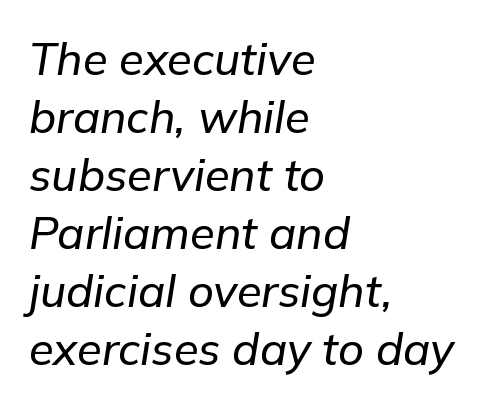
Vertical spacing — default. The text block is weighted toward the left margin, trailing off unevenly rightward. Just letters on the line, the space beneath them empty. Designer's note — italics engaged. The rendering uses natural spacing where letterforms have individual widths.
